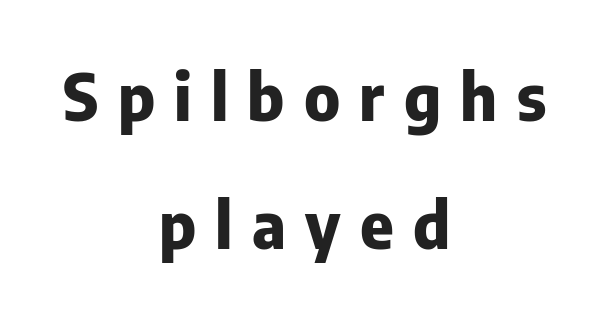
The image shows 64 px heavy sans-serif type, upright; set centered, loose line spacing (2.0x), unusually wide letter spacing (+0.3 em), not underlined; low stroke contrast and a medium x-height.
